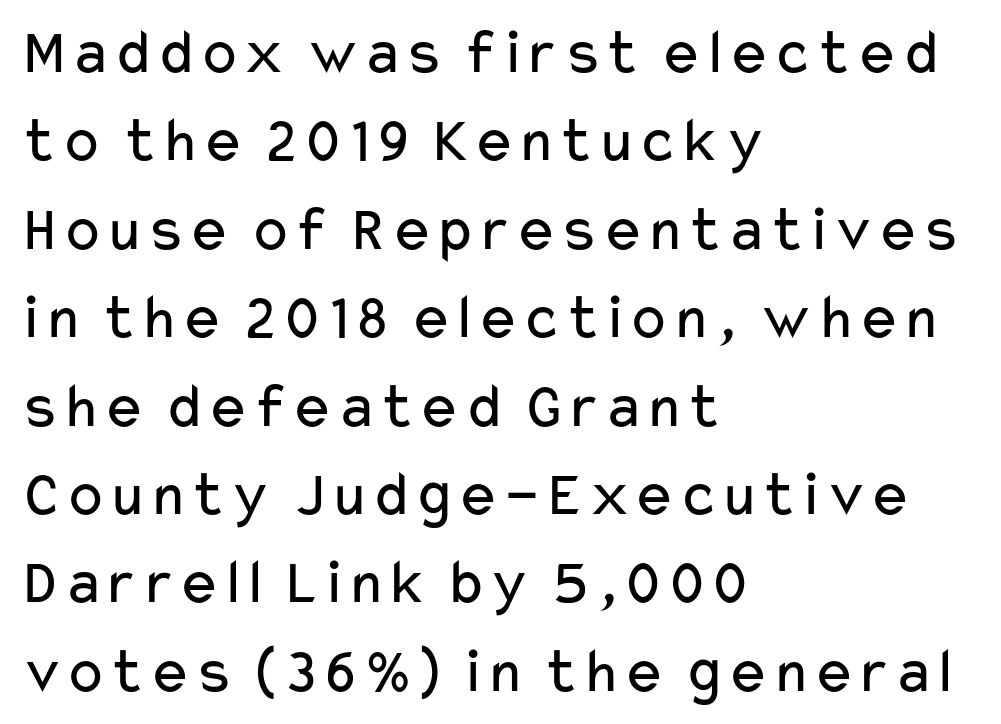
{"serif": "no", "italic": "no", "bold": "no", "weight": "regular", "width": "wide", "stroke_contrast": "low", "x_height": "medium", "monospaced": "no", "underline": "no", "align": "left", "line_spacing": "normal", "line_spacing_ratio": 1.36, "letter_spacing": "normal", "letter_spacing_em": 0.0, "glyph_px": 65}
